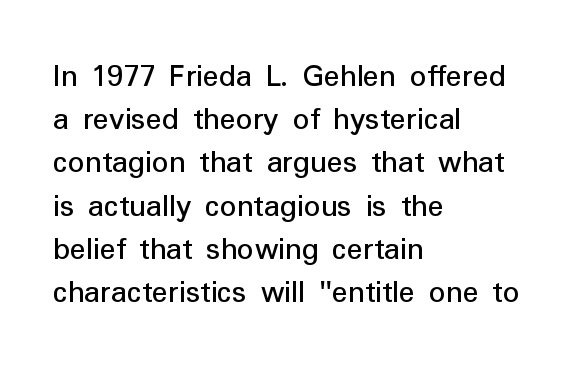
The letters sit at their default tracking, neither squeezed nor spread. Notice how the stems are strictly vertical — no italics here. The lines sit at an ordinary, default distance from one another. Is this a fixed-width face? No — the glyphs have proportional, varying widths.
